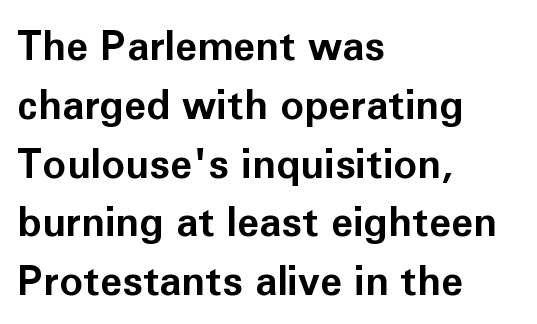
Q: Is the text bold? A: Yes.
Q: Is the text italic (slanted)? A: No, it is upright.
Q: Is the typeface a serif or a sans-serif typeface? A: Sans-serif.
Q: Is the text underlined? A: No.
Q: How is the paragraph aligned? A: Left-aligned.
Q: Is the spacing between letters normal or unusually wide? A: Normal.
Q: Is the spacing between lines tight, normal or loose? A: Normal.
Q: Width (condensed, normal, or wide)? A: Normal.
Q: Stroke contrast? A: Low.
Q: x-height? A: Medium.
Q: Monospaced? A: No.
